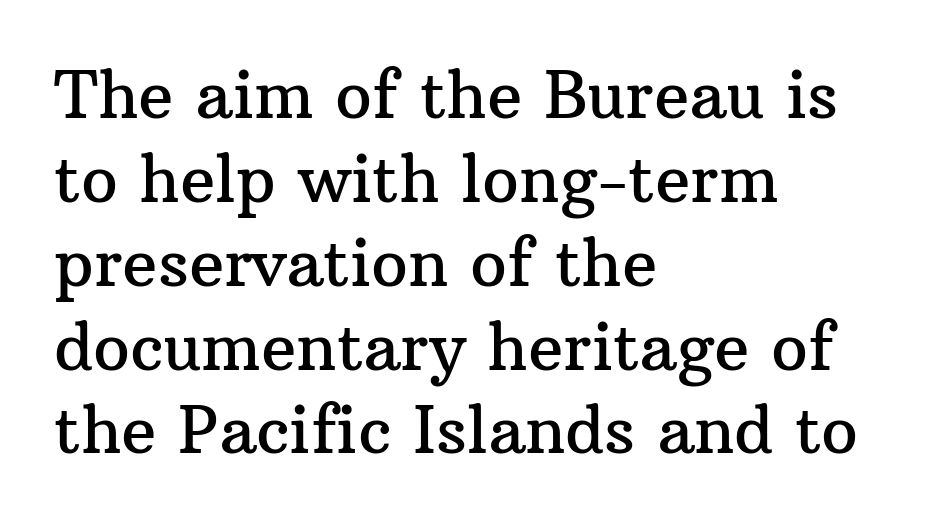
Q: Is the text italic (slanted)? A: No, it is upright.
Q: Is the typeface a serif or a sans-serif typeface? A: Serif.
Q: Is the text underlined? A: No.
Q: How is the paragraph aligned? A: Left-aligned.
Q: Is the spacing between letters normal or unusually wide? A: Normal.
Q: Is the spacing between lines tight, normal or loose? A: Normal.
Q: Width (condensed, normal, or wide)? A: Normal.
Q: Stroke contrast? A: Medium.
Q: x-height? A: Medium.
Q: Monospaced? A: No.
